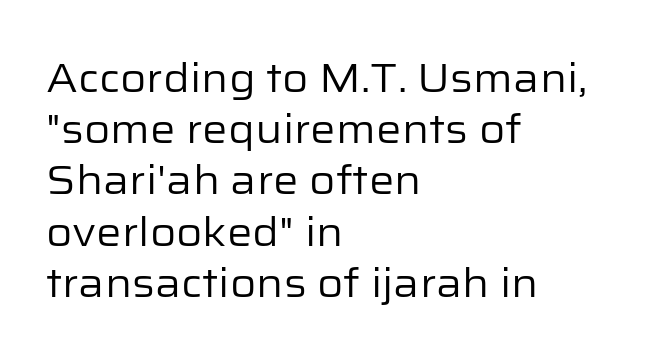
The image shows 40 px regular-weight sans-serif type, upright; set left-aligned, normal line spacing (1.28x), normal letter spacing, not underlined; low stroke contrast and a medium x-height.
